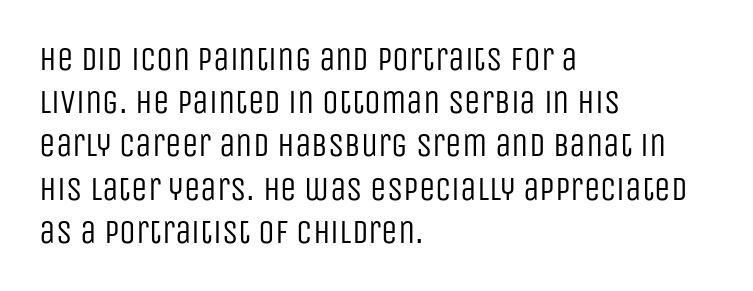
The image shows 33 px regular-weight, condensed sans-serif type, upright; set left-aligned, normal line spacing (1.31x), normal letter spacing, not underlined; low stroke contrast and a large x-height.
